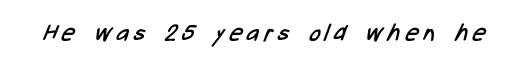
Q: Is the text bold? A: No.
Q: Is the text underlined? A: No.
Q: Is the spacing between letters normal or unusually wide? A: Unusually wide.
